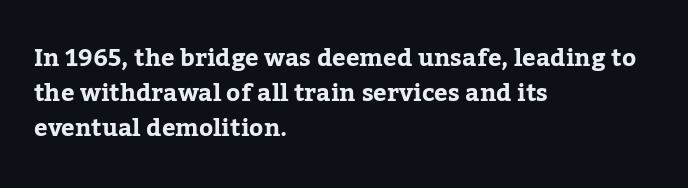
The image shows 24 px text type, upright; set left-aligned, normal line spacing (1.46x), normal letter spacing, not underlined.
